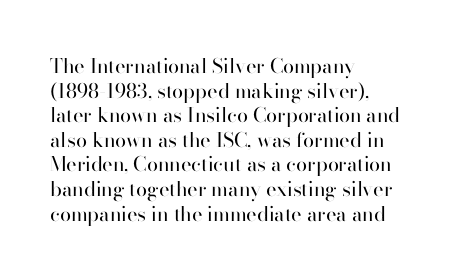
{"italic": "no", "bold": "no", "underline": "no", "align": "left", "line_spacing_ratio": 1.23, "letter_spacing": "normal", "letter_spacing_em": 0.0, "glyph_px": 20}
